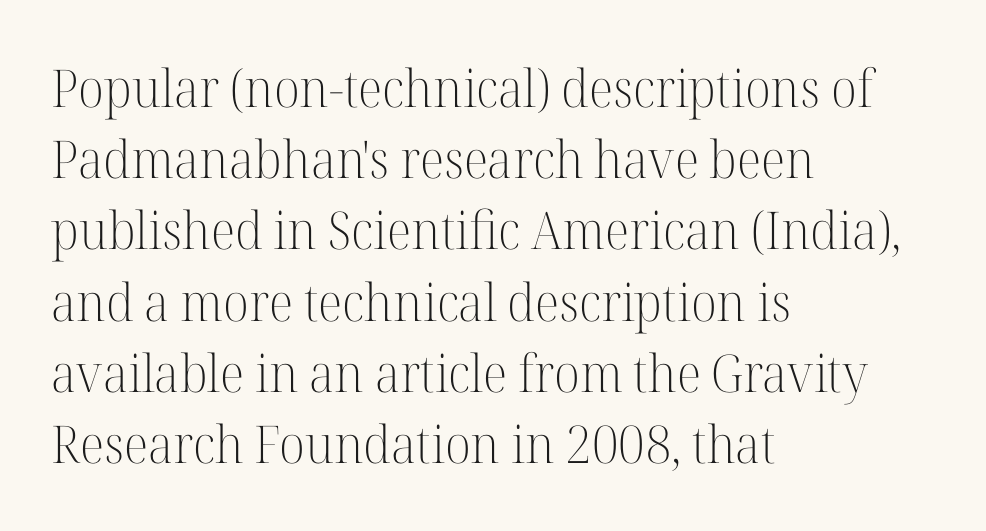
No italicization has been applied; the sample stays upright. The zone under the glyphs is completely vacant. The font is comparable to plain body text, perhaps lighter. These lines stack with their left ends in a neat column. This sample keeps an unexceptional amount of space between lines. The gaps between neighbouring characters are ordinary and unremarkable.
